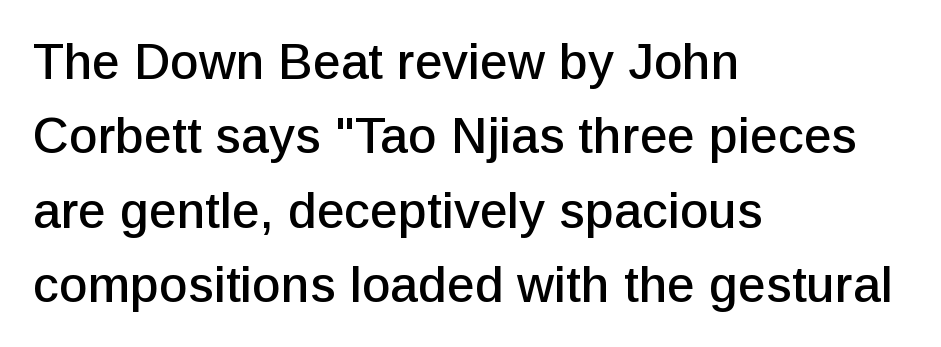
{"serif": "no", "italic": "no", "width": "normal", "stroke_contrast": "low", "x_height": "medium", "monospaced": "no", "underline": "no", "align": "left", "line_spacing": "normal", "line_spacing_ratio": 1.49, "letter_spacing": "normal", "letter_spacing_em": 0.0, "glyph_px": 50}
